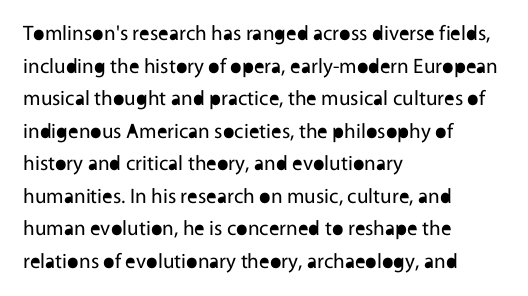
The image shows 21 px text type, upright; set left-aligned, normal line spacing (1.55x), normal letter spacing, not underlined.
